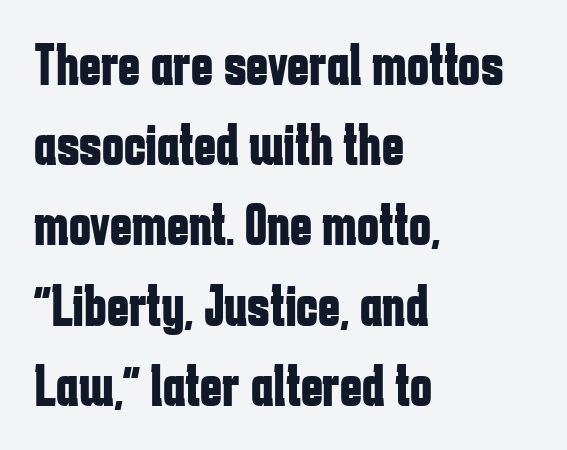
The image shows 59 px bold, condensed sans-serif type, upright; set left-aligned, normal line spacing (1.36x), normal letter spacing, not underlined; low stroke contrast and a medium x-height.
